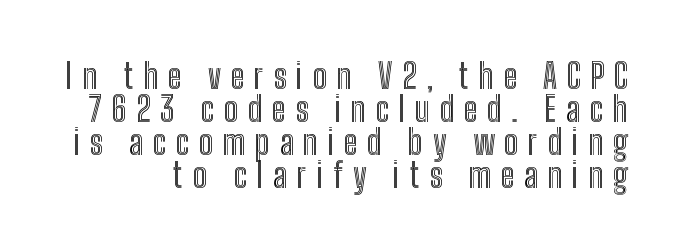
The image shows 34 px condensed type, upright; set tight line spacing (0.97x), unusually wide letter spacing (+0.28 em), not underlined; a medium x-height.
